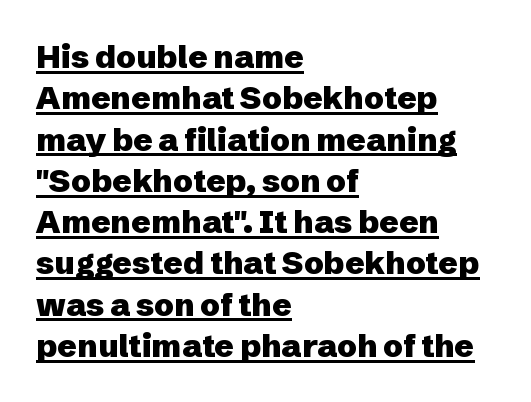
The typesetter chose a ragged-right arrangement here. The passage shown is typed in a proportional face where columns would drift. The letters stand upright; this is a roman face. Tracking here is standard; glyphs follow each other at the usual distance. Successive baselines arrive at the customary interval. Descenders here cross a horizontal rule under the line.
